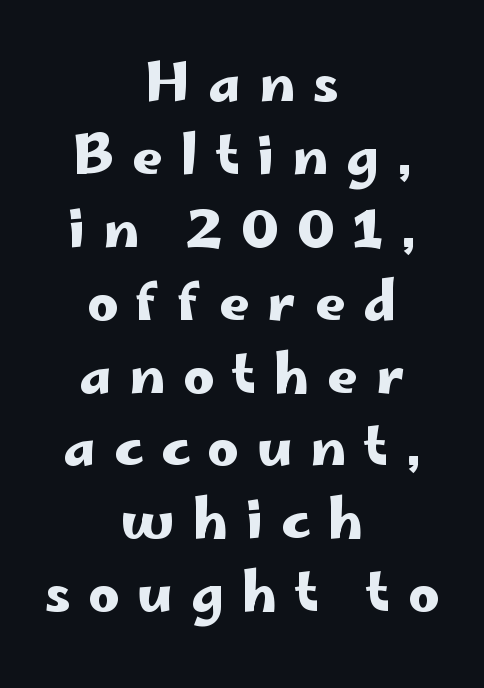
The image shows 54 px wide sans-serif type, upright; set centered, normal line spacing (1.35x), unusually wide letter spacing (+0.33 em), not underlined; low stroke contrast and a small x-height.
